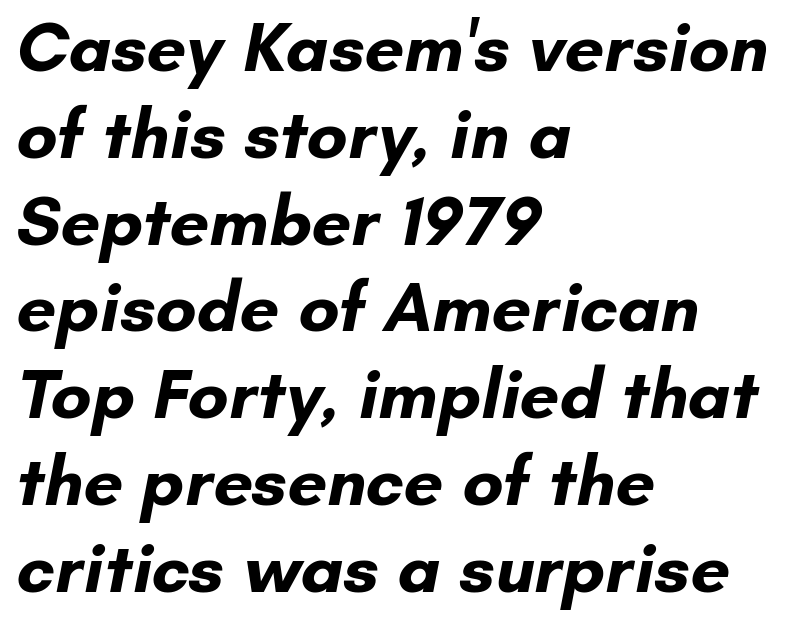
A student would call this left alignment; a typographer would say flush left, rag right. The gaps between neighbouring characters are ordinary and unremarkable. Thick stems and heavy bowls — unmistakably bold. Nothing sits at the stroke ends, so this counts as sans-serif. The passage shown is typed in a proportional face where columns would drift.
